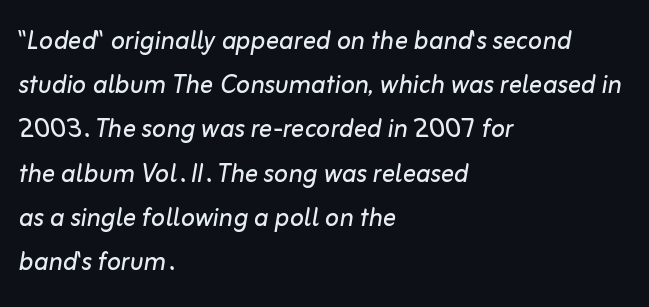
The image shows 33 px regular-weight type, italic (leaning right); set left-aligned, normal line spacing (1.34x), normal letter spacing, not underlined; low stroke contrast and a medium x-height.
